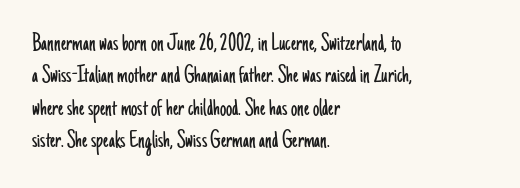
{"italic": "no", "bold": "no", "underline": "no", "align": "left", "line_spacing": "normal", "line_spacing_ratio": 1.3, "letter_spacing": "normal", "letter_spacing_em": 0.0, "glyph_px": 25}
